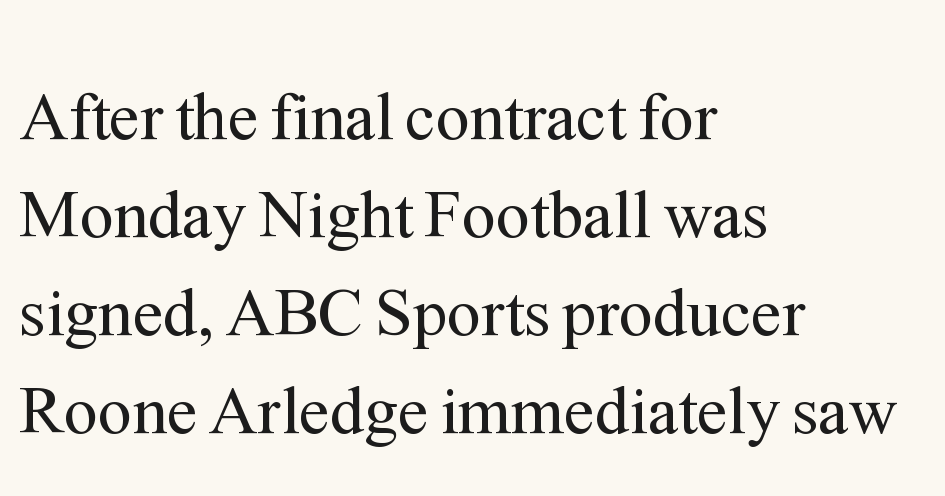
Q: Is the text bold? A: No.
Q: Is the text italic (slanted)? A: No, it is upright.
Q: Is the typeface a serif or a sans-serif typeface? A: Serif.
Q: Is the text underlined? A: No.
Q: How is the paragraph aligned? A: Left-aligned.
Q: Is the spacing between letters normal or unusually wide? A: Normal.
Q: Is the spacing between lines tight, normal or loose? A: Normal.
Q: Width (condensed, normal, or wide)? A: Normal.
Q: Stroke contrast? A: Medium.
Q: x-height? A: Medium.
Q: Monospaced? A: No.
